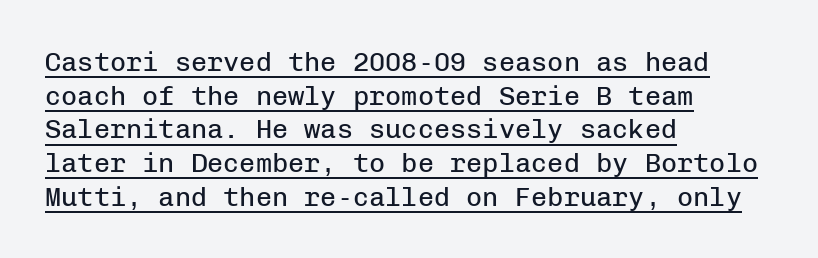
{"italic": "no", "bold": "no", "underline": "yes", "align": "left", "line_spacing": "normal", "line_spacing_ratio": 1.25, "letter_spacing": "normal", "letter_spacing_em": 0.0, "glyph_px": 27}
